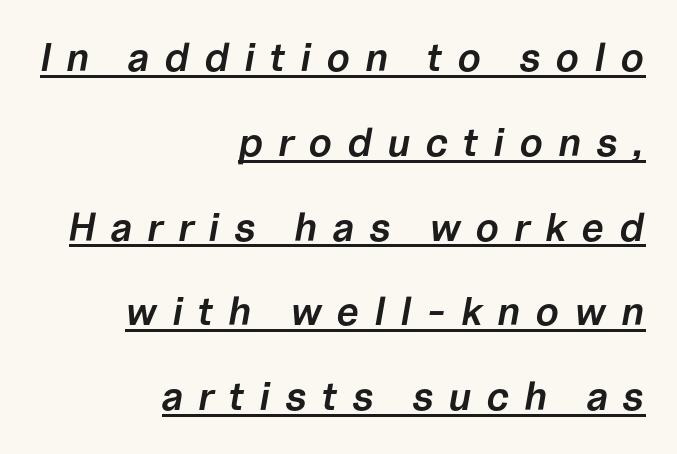
Q: Is the text bold? A: Semi-bold.
Q: Is the text italic (slanted)? A: Yes, it leans right by about 10 degrees.
Q: Is the text underlined? A: Yes.
Q: How is the paragraph aligned? A: Right-aligned.
Q: Is the spacing between letters normal or unusually wide? A: Unusually wide.
Q: Is the spacing between lines tight, normal or loose? A: Loose.
Q: Width (condensed, normal, or wide)? A: Normal.
Q: Stroke contrast? A: Low.
Q: x-height? A: Medium.
Q: Monospaced? A: No.
